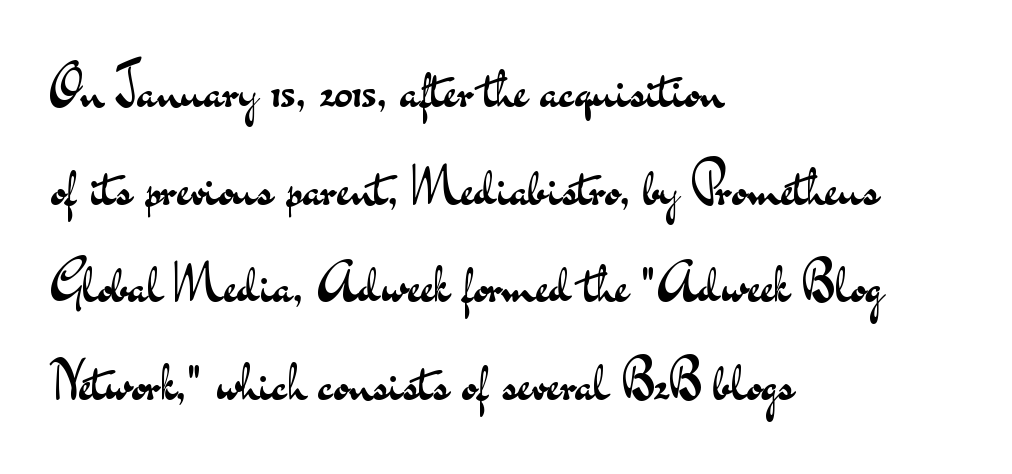
Q: Is the text bold? A: No.
Q: Is the text italic (slanted)? A: Yes.
Q: Is the typeface a serif or a sans-serif typeface? A: Sans-serif.
Q: Is the text underlined? A: No.
Q: How is the paragraph aligned? A: Left-aligned.
Q: Is the spacing between letters normal or unusually wide? A: Normal.
Q: Width (condensed, normal, or wide)? A: Wide.
Q: Stroke contrast? A: Medium.
Q: x-height? A: Small.
Q: Monospaced? A: No.
